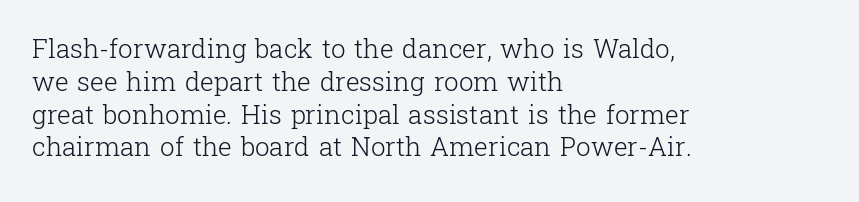
{"italic": "no", "bold": "no", "underline": "no", "align": "left", "line_spacing": "normal", "line_spacing_ratio": 1.26, "letter_spacing": "normal", "letter_spacing_em": 0.0, "glyph_px": 26}
